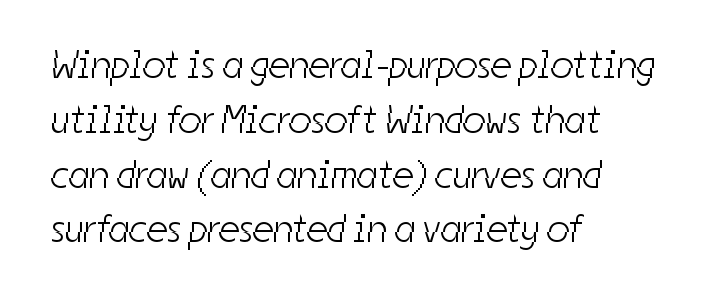
{"serif": "no", "bold": "no", "weight": "light", "width": "condensed", "stroke_contrast": "low", "x_height": "medium", "monospaced": "no", "underline": "no", "align": "left", "line_spacing": "normal", "line_spacing_ratio": 1.37, "letter_spacing": "normal", "letter_spacing_em": 0.0, "glyph_px": 40}
